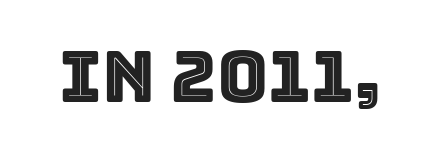
Q: Is the text italic (slanted)? A: No, it is upright.
Q: Is the text underlined? A: No.
Q: Is the spacing between letters normal or unusually wide? A: Normal.
Q: Width (condensed, normal, or wide)? A: Normal.
Q: x-height? A: Large.
Q: Monospaced? A: No.
